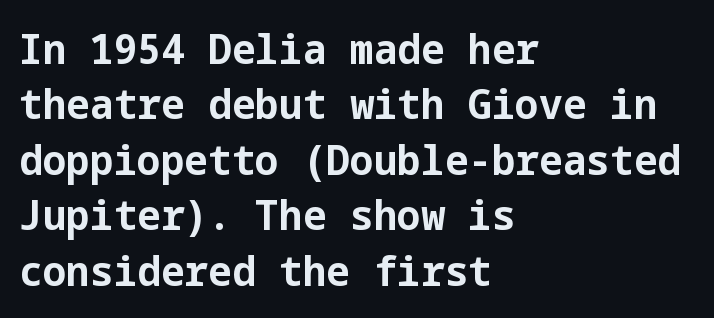
Q: Is the text bold? A: Yes.
Q: Is the text italic (slanted)? A: No, it is upright.
Q: Is the typeface a serif or a sans-serif typeface? A: Sans-serif.
Q: Is the text underlined? A: No.
Q: How is the paragraph aligned? A: Left-aligned.
Q: Is the spacing between letters normal or unusually wide? A: Normal.
Q: Is the spacing between lines tight, normal or loose? A: Normal.
Q: Width (condensed, normal, or wide)? A: Normal.
Q: Stroke contrast? A: Low.
Q: x-height? A: Medium.
